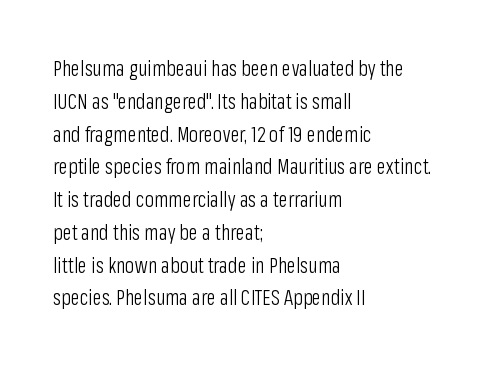
Q: Is the text bold? A: No.
Q: Is the text italic (slanted)? A: No, it is upright.
Q: Is the text underlined? A: No.
Q: How is the paragraph aligned? A: Left-aligned.
Q: Is the spacing between letters normal or unusually wide? A: Normal.
Q: Is the spacing between lines tight, normal or loose? A: Normal.
